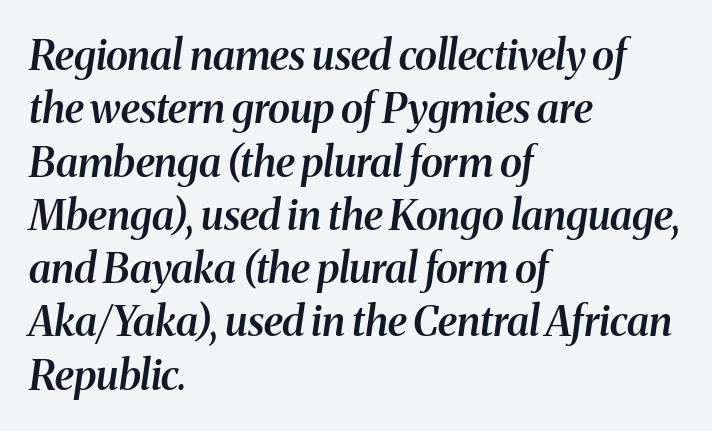
The image shows 41 px semibold serif type, italic (leaning right); set left-aligned, normal line spacing (1.3x), normal letter spacing, not underlined; medium stroke contrast and a medium x-height.
